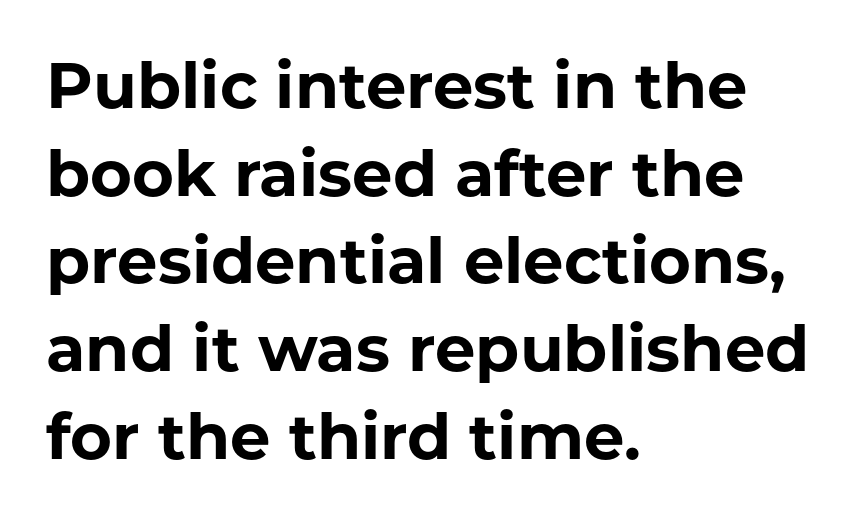
{"serif": "no", "italic": "no", "bold": "yes", "weight": "bold", "width": "normal", "stroke_contrast": "low", "x_height": "medium", "monospaced": "no", "underline": "no", "align": "left", "line_spacing": "normal", "line_spacing_ratio": 1.37, "letter_spacing": "normal", "letter_spacing_em": 0.0, "glyph_px": 64}
